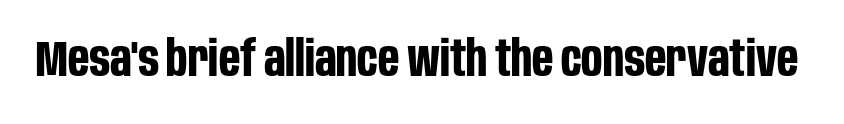
Caption: bold face, heavy strokes. Varying glyph widths throughout — classic text-font behaviour. Each word holds together tightly as a unit, with standard inter-letter gaps. I'd call this a sans setting — the letters go barefoot. The axis of the letterforms is exactly vertical. Decoration check: the copy has no underline.
